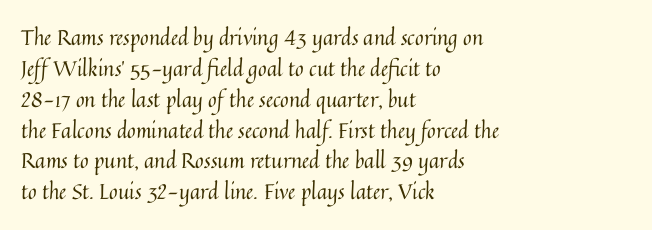
The image shows 21 px text type; set left-aligned, normal line spacing (1.47x), normal letter spacing, not underlined.
